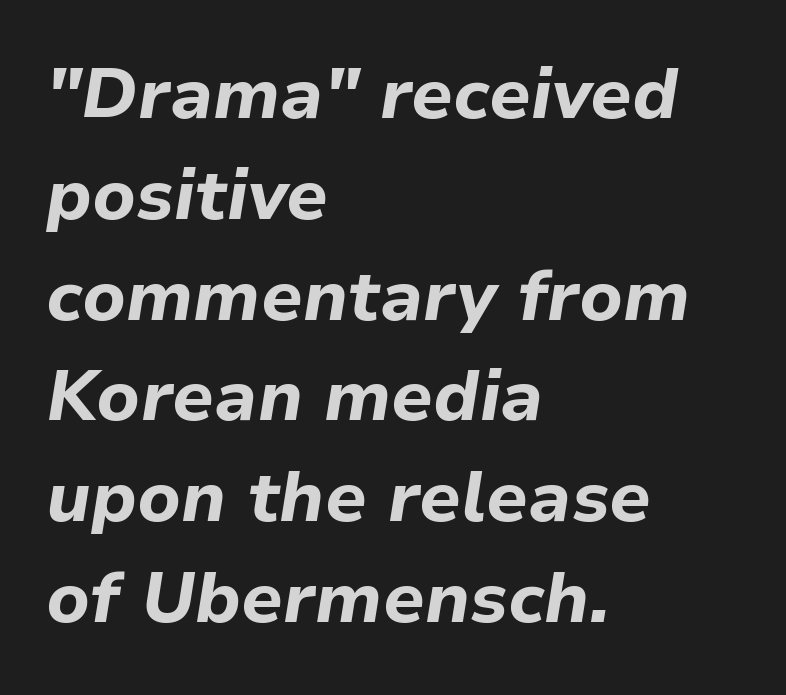
You could not count columns in this text — the font is proportionally spaced. Emphasis-style slanted type is in use. Underline: absent. Line starts are locked; line ends wander. I'd describe the lettering as bold — thick and assertive. You could call the tracking neutral — neither tight nor loose.
